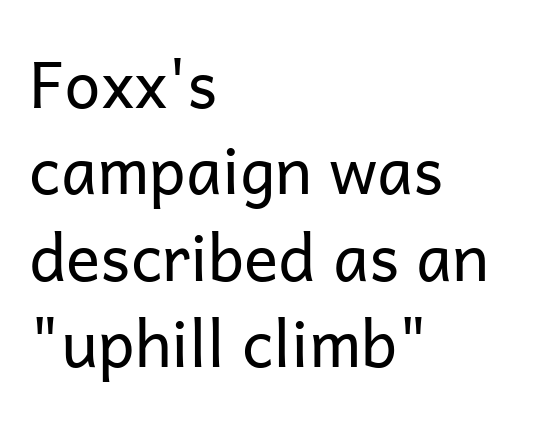
This is not heavy type; no bold has been used. Interline gaps are of average width in this sample. Note the varied advance widths — an 'i' is clearly narrower than an 'm'. The specimen reads as upright at a glance. Compared with typical body copy, the letter spacing here is the same.
